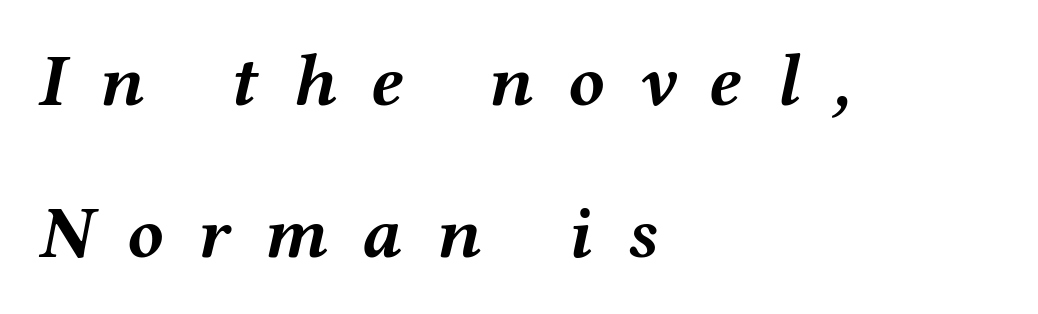
Q: Is the text bold? A: Yes.
Q: Is the text italic (slanted)? A: Yes, it leans right by about 12 degrees.
Q: Is the text underlined? A: No.
Q: How is the paragraph aligned? A: Left-aligned.
Q: Is the spacing between letters normal or unusually wide? A: Unusually wide.
Q: Is the spacing between lines tight, normal or loose? A: Loose.
Q: Width (condensed, normal, or wide)? A: Wide.
Q: Stroke contrast? A: Medium.
Q: x-height? A: Medium.
Q: Monospaced? A: No.
